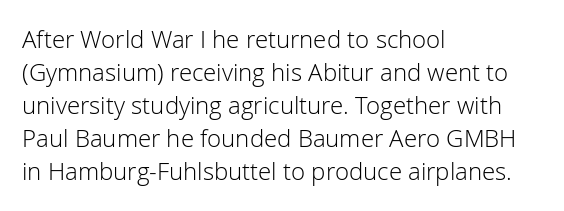
Horizontally, the lines are justified to the leading edge only. A roman cut, with each character standing at attention. The lines sit at an ordinary, default distance from one another. The font sits on the lighter half of the weight spectrum, regular included. Just letters on the line, the space beneath them empty. Standard letterfit; no display-style spreading of the glyphs.
